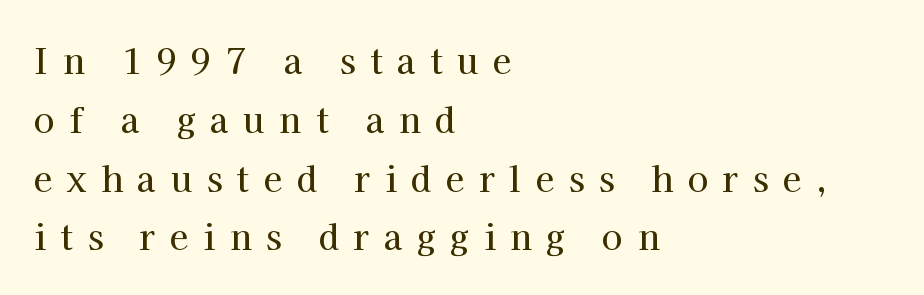
Q: Is the text italic (slanted)? A: No, it is upright.
Q: Is the typeface a serif or a sans-serif typeface? A: Serif.
Q: Is the text underlined? A: No.
Q: How is the paragraph aligned? A: Left-aligned.
Q: Is the spacing between letters normal or unusually wide? A: Unusually wide.
Q: Width (condensed, normal, or wide)? A: Normal.
Q: Stroke contrast? A: High.
Q: x-height? A: Medium.
Q: Monospaced? A: No.
